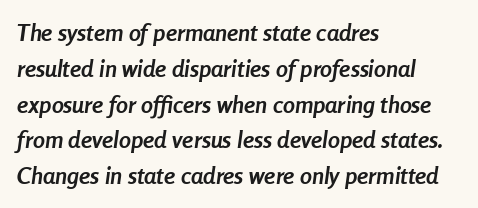
Q: Is the text bold? A: Yes.
Q: Is the text italic (slanted)? A: Yes, it leans right by about 8 degrees.
Q: Is the text underlined? A: No.
Q: How is the paragraph aligned? A: Left-aligned.
Q: Is the spacing between letters normal or unusually wide? A: Normal.
Q: Is the spacing between lines tight, normal or loose? A: Normal.
